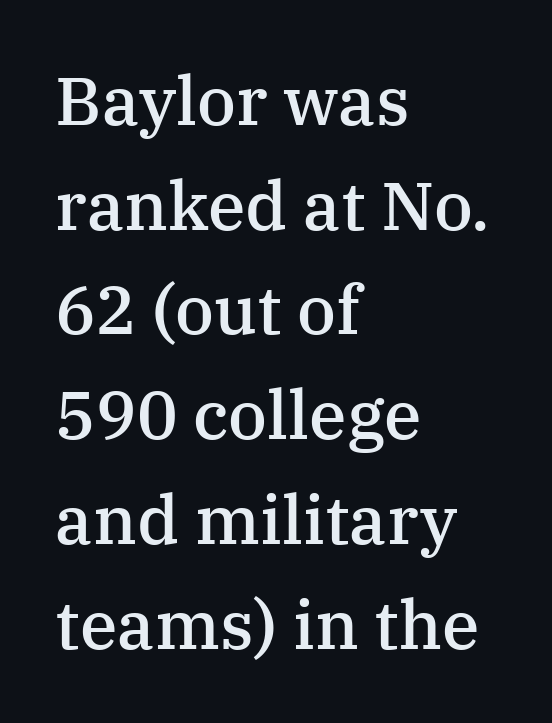
Q: Is the text bold? A: Semi-bold.
Q: Is the text italic (slanted)? A: No, it is upright.
Q: Is the typeface a serif or a sans-serif typeface? A: Serif.
Q: Is the text underlined? A: No.
Q: How is the paragraph aligned? A: Left-aligned.
Q: Is the spacing between letters normal or unusually wide? A: Normal.
Q: Is the spacing between lines tight, normal or loose? A: Normal.
Q: Width (condensed, normal, or wide)? A: Normal.
Q: Stroke contrast? A: Medium.
Q: x-height? A: Medium.
Q: Monospaced? A: No.
